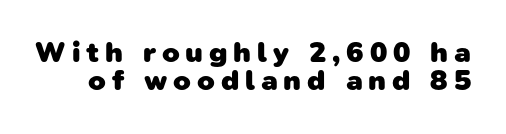
The line texture is sparse and dotted thanks to wide tracking. A typesetter would label this face a sans. Do the characters align in a grid? No, the font is proportional. Successive baselines arrive quickly, one right under another. Its strokes are broad and dark, the hallmark of bold type. This rendering features lettering with no underline.
